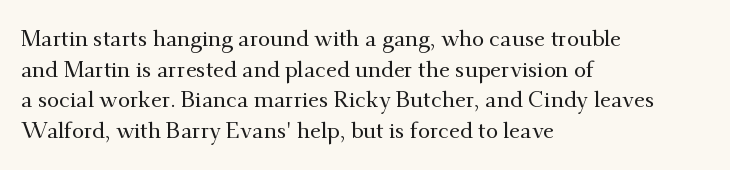
The image shows 22 px text type, upright; set left-aligned, normal line spacing (1.39x), normal letter spacing, not underlined.
